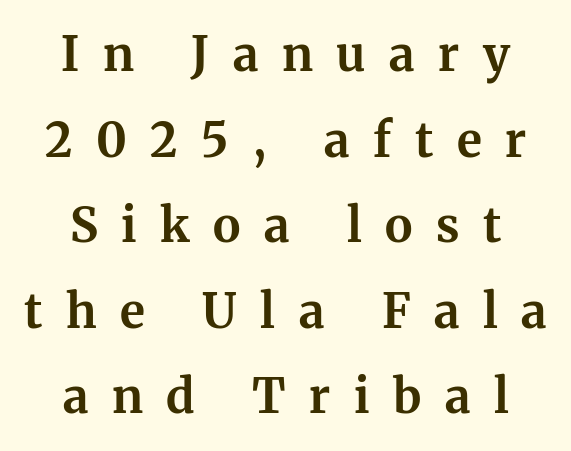
{"serif": "yes", "italic": "no", "bold": "yes", "weight": "bold", "width": "normal", "stroke_contrast": "medium", "x_height": "medium", "monospaced": "no", "underline": "no", "line_spacing_ratio": 1.82, "letter_spacing": "wide", "letter_spacing_em": 0.5, "glyph_px": 47}
